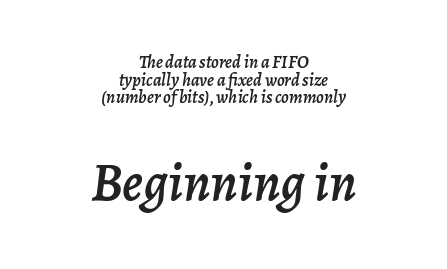
{"italic": "yes", "lean": "right", "slant_degrees": 7, "width": "normal", "stroke_contrast": "low", "x_height": "medium", "monospaced": "no", "underline": "no", "align": "center", "line_spacing": "tight", "line_spacing_ratio": 0.98, "letter_spacing": "normal", "letter_spacing_em": 0.0, "larger_block": "second", "size_ratio": 3.0, "glyph_px": 54}
